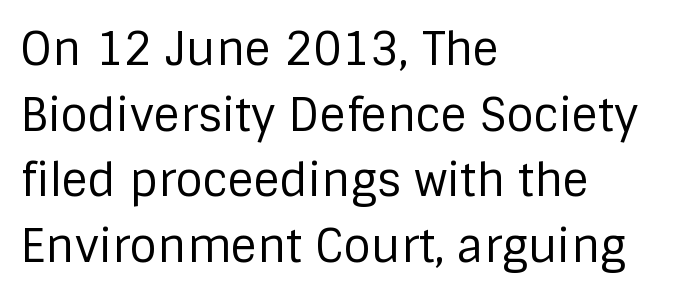
The image shows 45 px regular-weight sans-serif type, upright; set left-aligned, normal line spacing (1.46x), normal letter spacing, not underlined; low stroke contrast and a large x-height.
